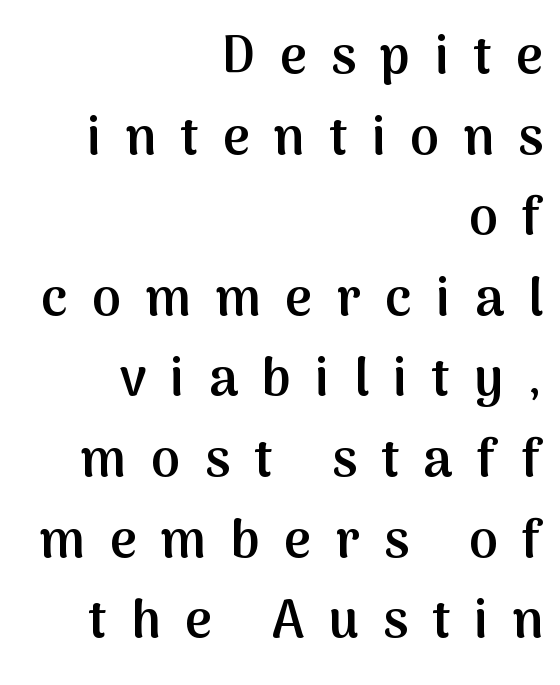
The image shows 52 px semibold sans-serif type, upright; set right-aligned, normal line spacing (1.55x), unusually wide letter spacing (+0.47 em), not underlined; medium stroke contrast and a medium x-height.
